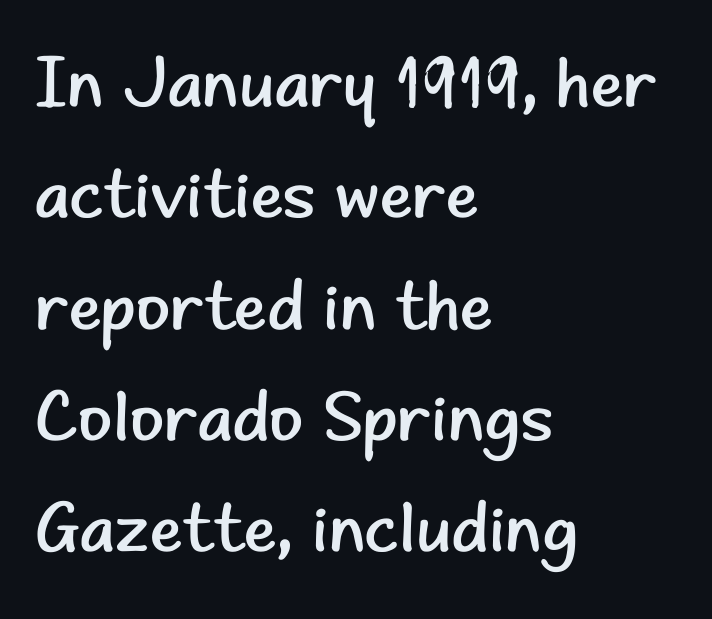
If you measured baseline to baseline, you'd find a middling distance. The strokes carry an ordinary text weight at most. The horizontal fit of the characters is conventional and even. Does the lettering tilt? It doesn't — this is upright. Short and long lines alike share a common starting point at left. Anything drawn beneath the words? Only blank space.
